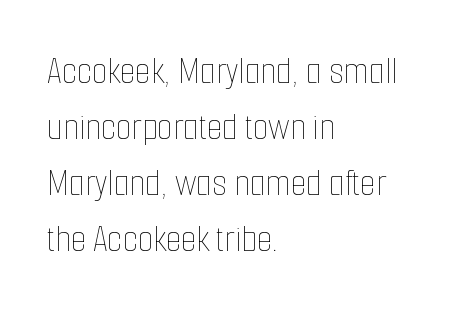
{"italic": "no", "bold": "no", "weight": "thin", "width": "condensed", "stroke_contrast": "low", "x_height": "medium", "monospaced": "no", "underline": "no", "align": "left", "line_spacing": "normal", "line_spacing_ratio": 1.4, "letter_spacing": "normal", "letter_spacing_em": 0.0, "glyph_px": 40}
